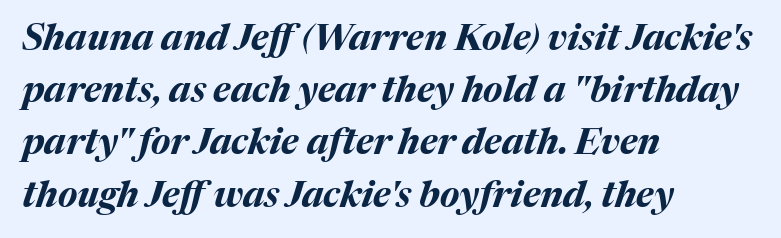
The image shows 36 px bold type, italic (leaning right); set left-aligned, normal line spacing (1.45x), normal letter spacing, not underlined; medium stroke contrast and a medium x-height.
